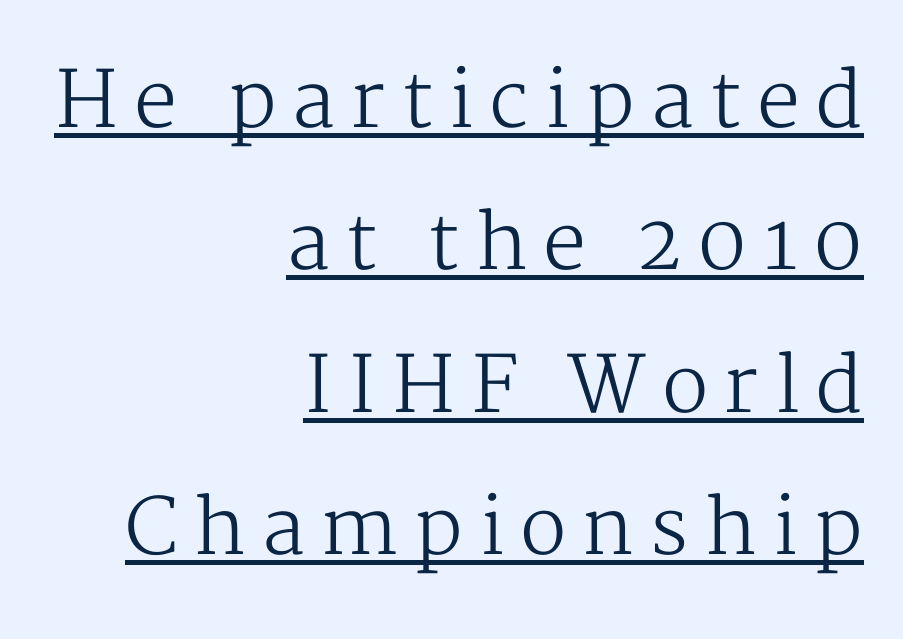
A flush-right, rag-left setting is used for this passage. The weight tops out at a normal text grade. The line texture is sparse and dotted thanks to wide tracking. Decoration check: the copy is underlined. Each letter keeps its own natural width here, so spacing adapts to shape. Posture: upright roman.
